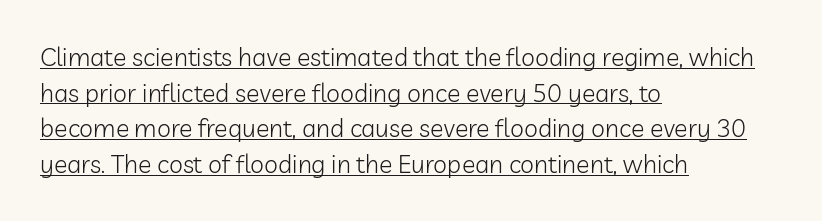
The strokes carry an ordinary text weight at most. Notice how a bar underscores the lettering throughout. The rendering keeps characters at their native spacing. Italic? Not at all — the glyphs are vertical. Regular leading. Horizontal alignment here is leftward, the default for most running prose.
